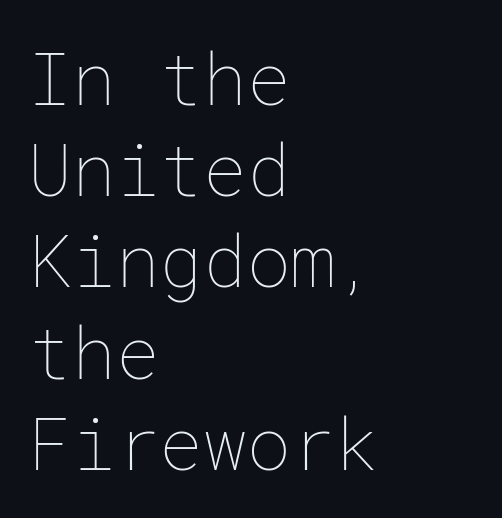
The image shows 73 px thin type, upright; set left-aligned, normal line spacing (1.25x), normal letter spacing, not underlined; low stroke contrast and a medium x-height.
